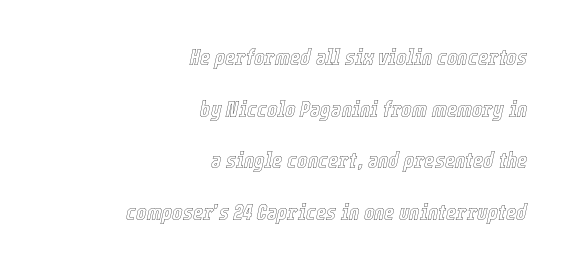
No word sits above an underline. Successive baselines arrive slowly, with a big drop between each. Look at the tracking — it's just the regular setting, nothing added. Slanted lettering throughout.
